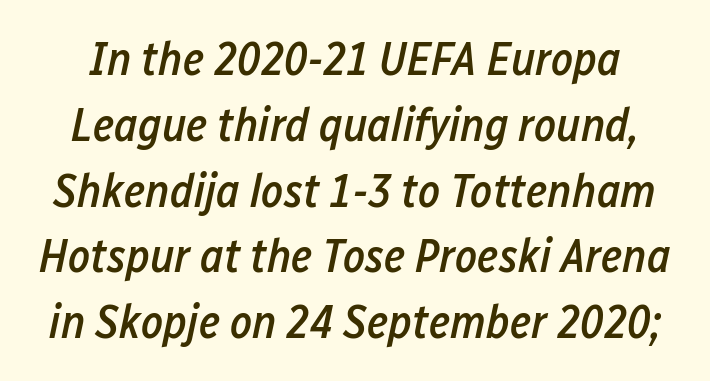
The foot of each line stays bare and open. This sample has the flowing, uneven cadence of proportional lettering. Does the weight exceed regular? Yes, but only to semibold. The type is set solid horizontally, with unmodified tracking. Evenly set lines give the paragraph a standard silhouette.
